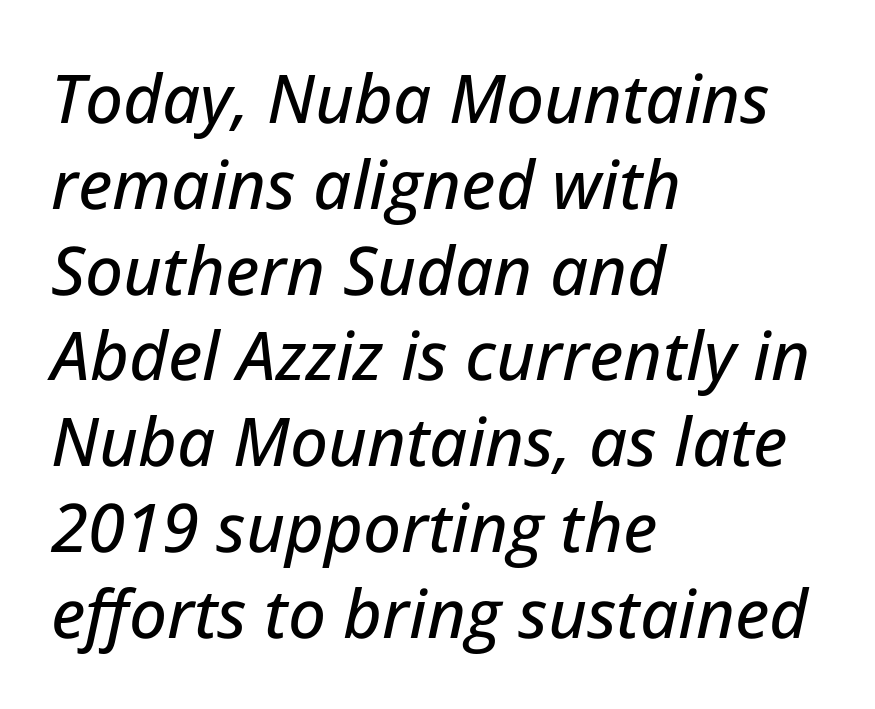
This sample is left-justified, so line endings fall wherever the words run out. The rendering keeps characters at their native spacing. Here the designer chose a conventional face with non-uniform glyph widths. A clean baseline with only descenders dipping below it. Whoever set this chose a conventional vertical rhythm.
